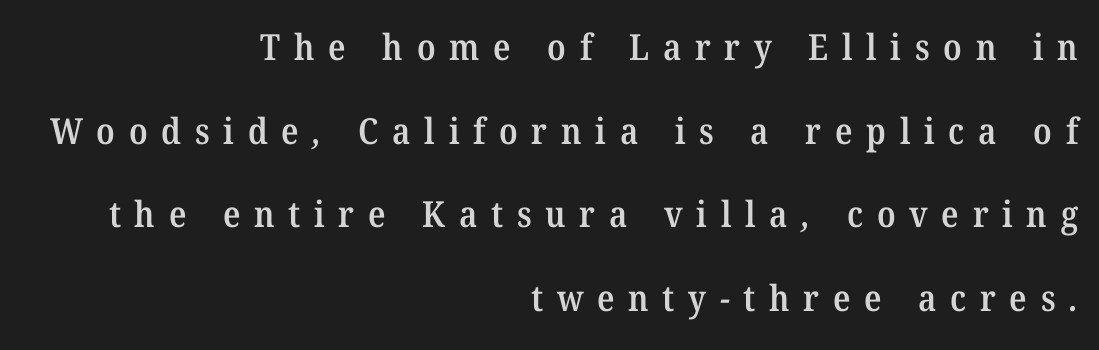
You can tell from the footed stems that serif type was used. Any mark beneath the type? The region is blank. The rendering inserts visible extra space after every character. Looks like regular typesetting: each glyph gets only the width it needs. Visually the block forms a straight wall on the right and a jagged coastline on the left.
